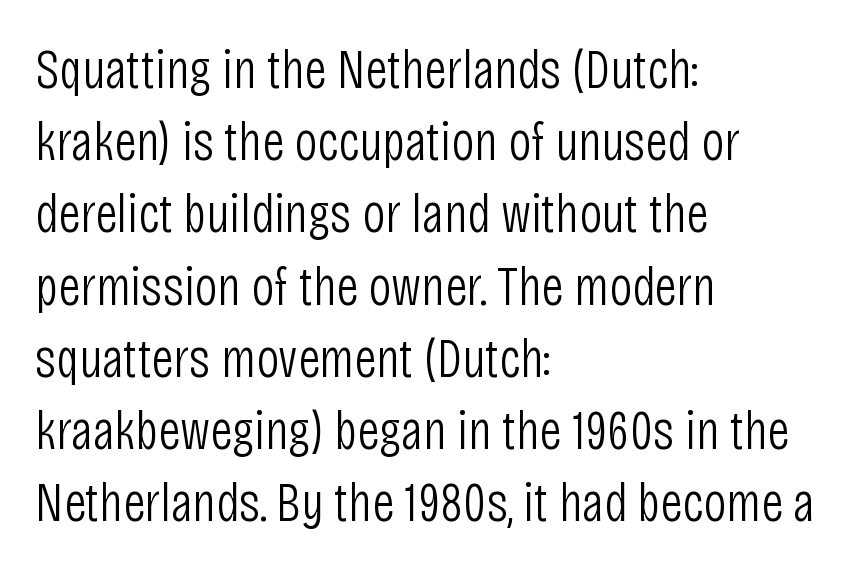
{"serif": "no", "italic": "no", "bold": "no", "weight": "light", "width": "condensed", "stroke_contrast": "low", "x_height": "large", "monospaced": "no", "underline": "no", "align": "left", "line_spacing": "normal", "line_spacing_ratio": 1.29, "letter_spacing": "normal", "letter_spacing_em": 0.0, "glyph_px": 56}
